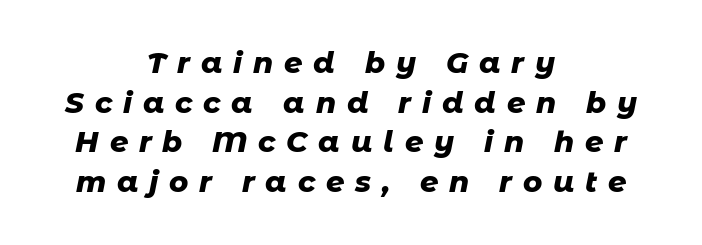
{"italic": "yes", "lean": "right", "slant_degrees": 11, "bold": "yes", "weight": "heavy", "width": "normal", "stroke_contrast": "low", "x_height": "medium", "monospaced": "no", "underline": "no", "align": "center", "line_spacing": "normal", "line_spacing_ratio": 1.37, "letter_spacing": "wide", "letter_spacing_em": 0.37, "glyph_px": 29}
